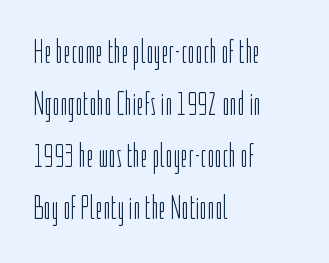
The image shows 33 px light, condensed sans-serif type, upright; set left-aligned, normal line spacing (1.58x), normal letter spacing, not underlined; low stroke contrast and a medium x-height.
